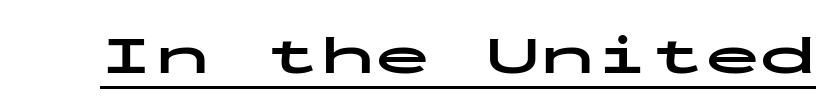
The image shows 55 px bold, wide sans-serif type, upright, monospaced; set normal letter spacing, underlined; low stroke contrast and a medium x-height.
